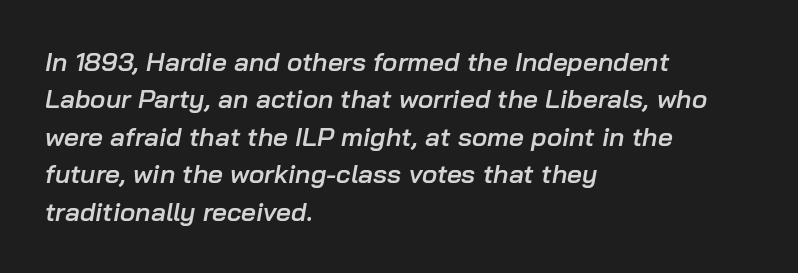
Q: Is the text bold? A: Semi-bold.
Q: Is the text italic (slanted)? A: Yes, it leans right by about 10 degrees.
Q: Is the text underlined? A: No.
Q: How is the paragraph aligned? A: Left-aligned.
Q: Is the spacing between letters normal or unusually wide? A: Normal.
Q: Is the spacing between lines tight, normal or loose? A: Normal.
